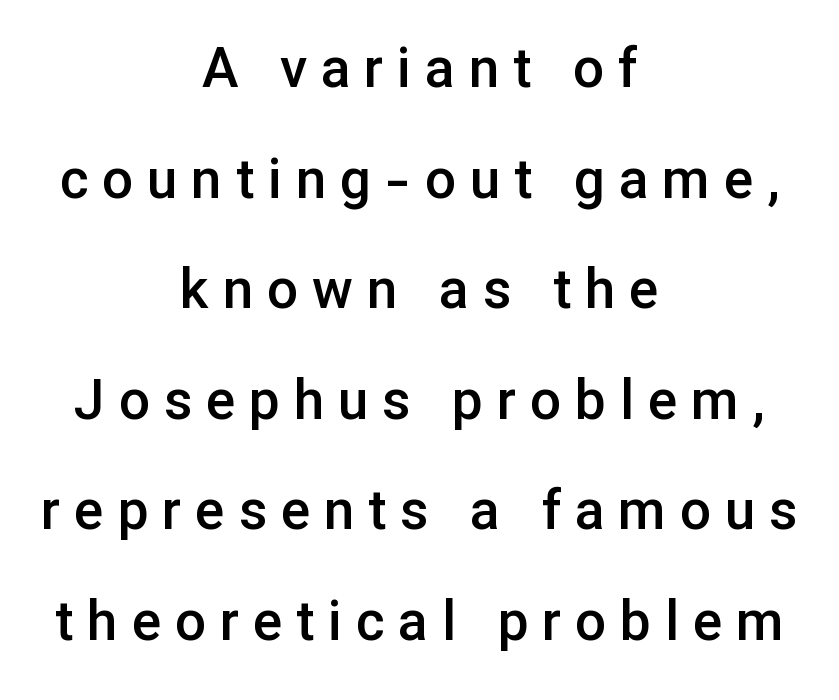
Q: Is the text bold? A: Semi-bold.
Q: Is the text italic (slanted)? A: No, it is upright.
Q: Is the typeface a serif or a sans-serif typeface? A: Sans-serif.
Q: Is the text underlined? A: No.
Q: How is the paragraph aligned? A: Centered.
Q: Is the spacing between letters normal or unusually wide? A: Unusually wide.
Q: Is the spacing between lines tight, normal or loose? A: Loose.
Q: Width (condensed, normal, or wide)? A: Normal.
Q: Stroke contrast? A: Low.
Q: x-height? A: Medium.
Q: Monospaced? A: No.
